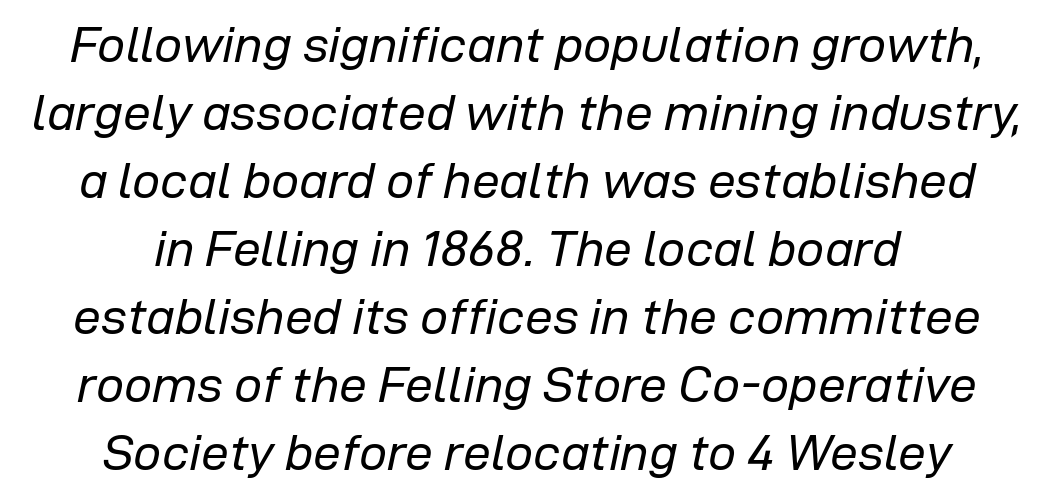
{"italic": "yes", "lean": "right", "slant_degrees": 12, "bold": "no", "weight": "regular", "width": "normal", "stroke_contrast": "low", "x_height": "medium", "monospaced": "no", "underline": "no", "align": "center", "line_spacing": "normal", "line_spacing_ratio": 1.36, "letter_spacing": "normal", "letter_spacing_em": 0.0, "glyph_px": 50}
